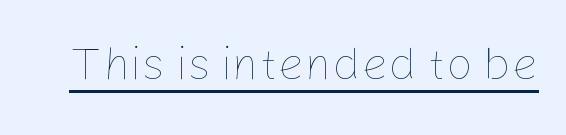
{"italic": "no", "bold": "no", "weight": "thin", "width": "normal", "stroke_contrast": "low", "x_height": "medium", "monospaced": "no", "underline": "yes", "letter_spacing": "normal", "letter_spacing_em": 0.0, "glyph_px": 47}
